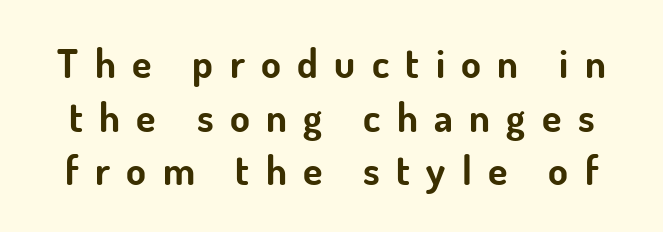
Tracking here is generous; glyphs stand well apart from one another. Leading: standard. Beneath every word, the page is bare. The font's upright variant was chosen for this text.
